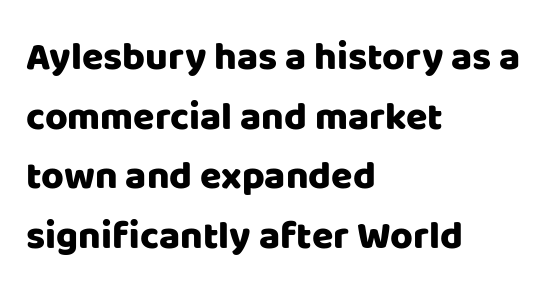
{"serif": "no", "italic": "no", "width": "normal", "stroke_contrast": "low", "x_height": "large", "monospaced": "no", "underline": "no", "align": "left", "line_spacing": "normal", "line_spacing_ratio": 1.53, "letter_spacing": "normal", "letter_spacing_em": 0.0, "glyph_px": 39}
